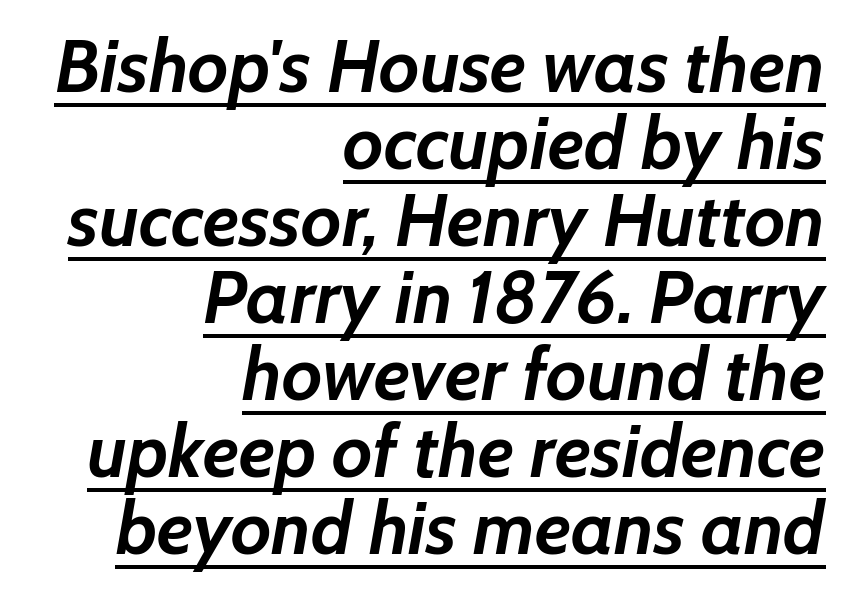
The image shows 74 px semibold type, italic (leaning right); set right-aligned, tight line spacing (1.04x), normal letter spacing, underlined; low stroke contrast and a medium x-height.
